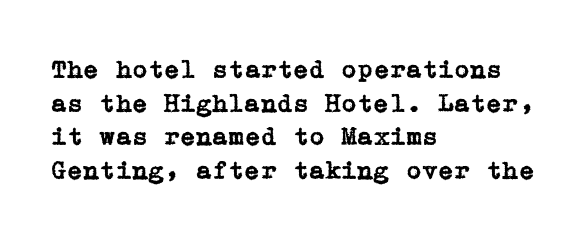
{"italic": "no", "underline": "no", "align": "left", "line_spacing": "normal", "line_spacing_ratio": 1.29, "letter_spacing": "normal", "letter_spacing_em": 0.0, "glyph_px": 26}
